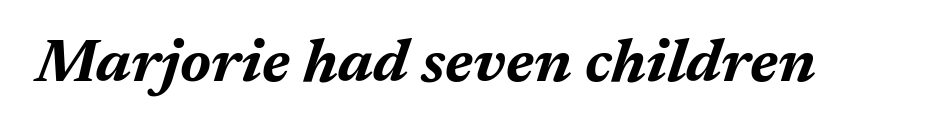
The image shows 61 px bold type, italic (leaning right); set normal letter spacing, not underlined; medium stroke contrast and a medium x-height.
